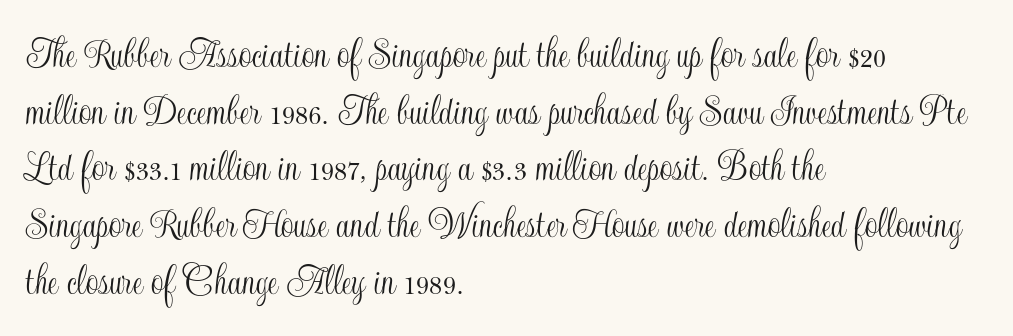
The image shows 45 px condensed type; set left-aligned, normal line spacing (1.26x), normal letter spacing, not underlined; a small x-height.
